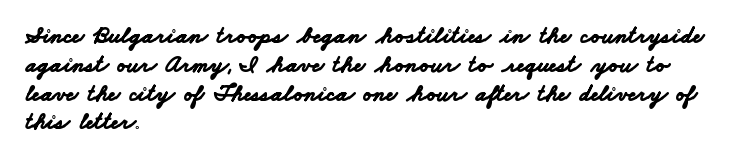
Q: Is the text bold? A: Yes.
Q: Is the text underlined? A: No.
Q: How is the paragraph aligned? A: Left-aligned.
Q: Is the spacing between letters normal or unusually wide? A: Normal.
